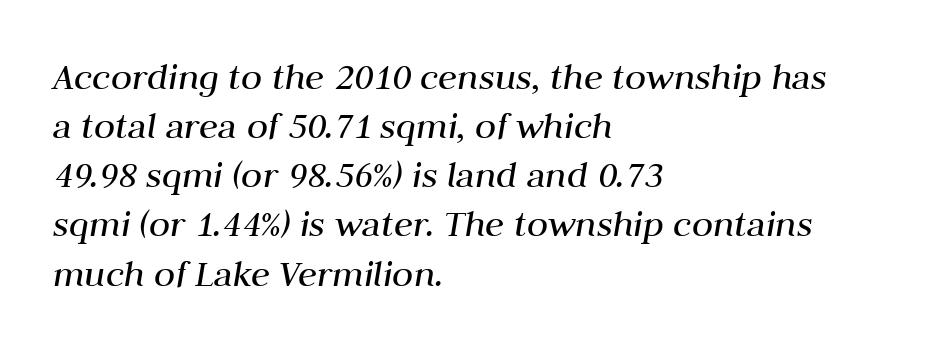
{"italic": "yes", "lean": "right", "slant_degrees": 10, "bold": "no", "weight": "regular", "width": "normal", "stroke_contrast": "medium", "x_height": "medium", "monospaced": "no", "underline": "no", "align": "left", "line_spacing": "normal", "line_spacing_ratio": 1.26, "letter_spacing": "normal", "letter_spacing_em": 0.0, "glyph_px": 39}
